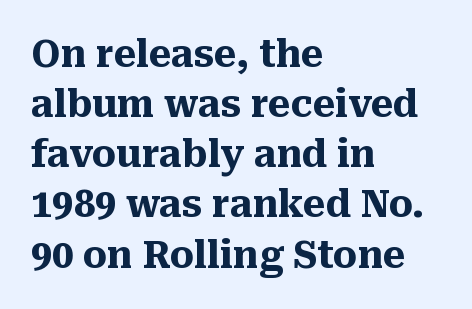
Font category for this specimen: serif. One-word summary of the alignment: left. Compared with typical body copy, the letter spacing here is the same. Honestly, there is no underline to notice here at all. Looks like regular typesetting: each glyph gets only the width it needs. Ascenders rise straight up at ninety degrees.
